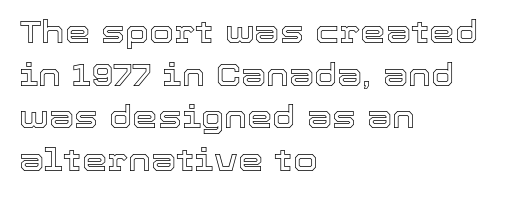
Think of a printed novel: that variable character pitch is what you see here. Designer's note — italics off, roman on. This rendering uses left alignment, leaving the right contour irregular. Each word holds together tightly as a unit, with standard inter-letter gaps.
